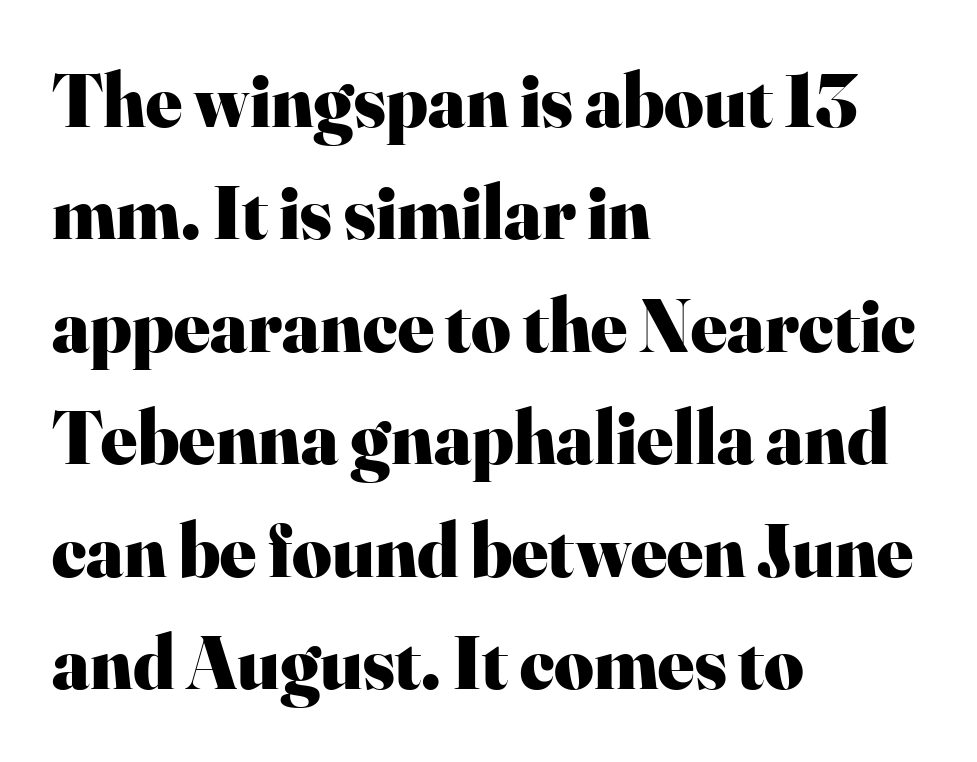
Characters remain perfectly vertical along every line. One glance says typical: line gaps are just what's usual. The text was rendered using a seriffed face with decorative stroke endings. Leftover space on each line is placed entirely after the last word. A typesetter would call this proportional, since set widths differ per character. Check the space under the baseline: it is left empty.
